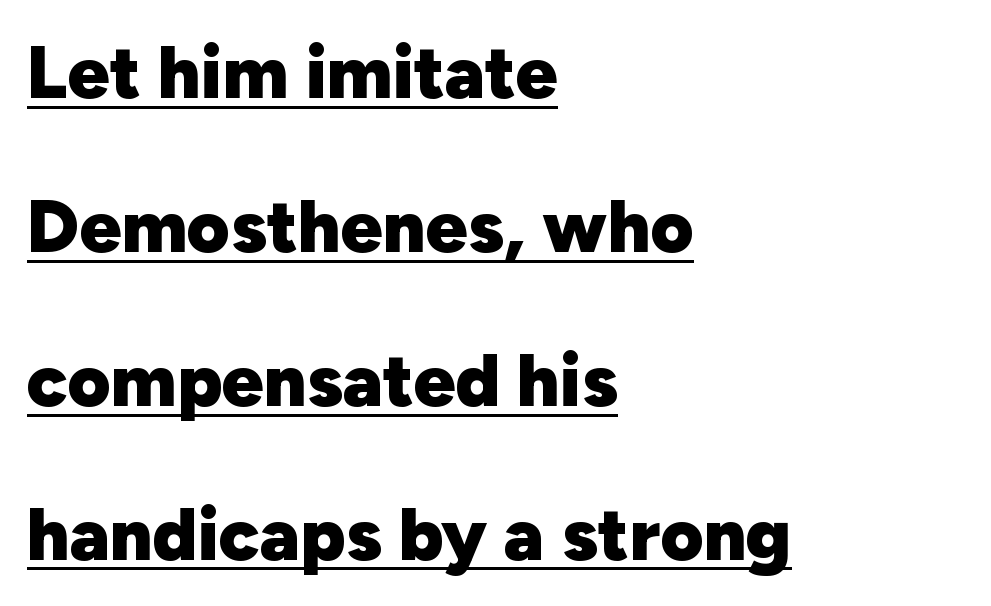
Q: Is the text bold? A: Yes.
Q: Is the text italic (slanted)? A: No, it is upright.
Q: Is the typeface a serif or a sans-serif typeface? A: Sans-serif.
Q: Is the text underlined? A: Yes.
Q: How is the paragraph aligned? A: Left-aligned.
Q: Is the spacing between letters normal or unusually wide? A: Normal.
Q: Is the spacing between lines tight, normal or loose? A: Loose.
Q: Width (condensed, normal, or wide)? A: Normal.
Q: Stroke contrast? A: Low.
Q: x-height? A: Medium.
Q: Monospaced? A: No.
